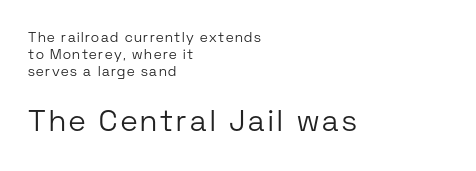
{"serif": "no", "italic": "no", "bold": "no", "weight": "light", "width": "normal", "stroke_contrast": "low", "x_height": "medium", "monospaced": "no", "underline": "no", "align": "left", "line_spacing_ratio": 1.2, "larger_block": "second", "size_ratio": 2.14, "glyph_px": 30}
